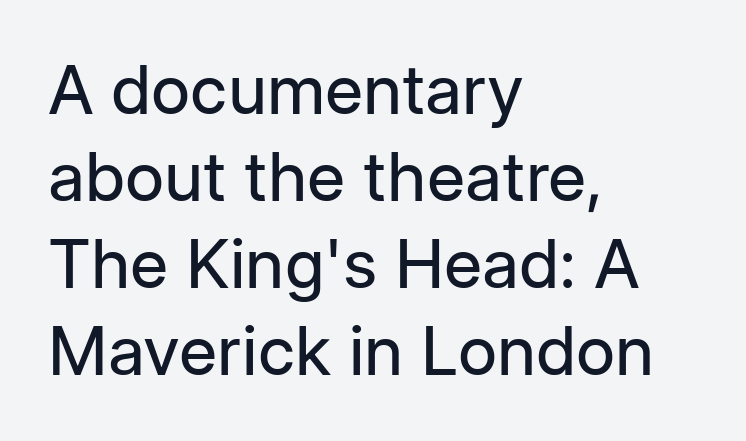
Q: Is the text bold? A: No.
Q: Is the text italic (slanted)? A: No, it is upright.
Q: Is the typeface a serif or a sans-serif typeface? A: Sans-serif.
Q: Is the text underlined? A: No.
Q: How is the paragraph aligned? A: Left-aligned.
Q: Is the spacing between letters normal or unusually wide? A: Normal.
Q: Is the spacing between lines tight, normal or loose? A: Normal.
Q: Width (condensed, normal, or wide)? A: Normal.
Q: Stroke contrast? A: Low.
Q: x-height? A: Medium.
Q: Monospaced? A: No.
